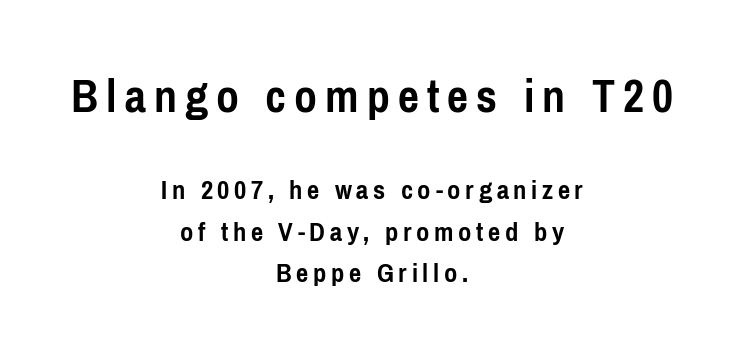
Q: Is the text bold? A: Yes.
Q: Is the text italic (slanted)? A: No, it is upright.
Q: Is the typeface a serif or a sans-serif typeface? A: Sans-serif.
Q: Is the text underlined? A: No.
Q: How is the paragraph aligned? A: Centered.
Q: Is the spacing between lines tight, normal or loose? A: Normal.
Q: Which block of text is set in a larger size, the first (top) or the second (bottom)? A: The first (top) one.
Q: Width (condensed, normal, or wide)? A: Condensed.
Q: Stroke contrast? A: Low.
Q: x-height? A: Medium.
Q: Monospaced? A: No.
